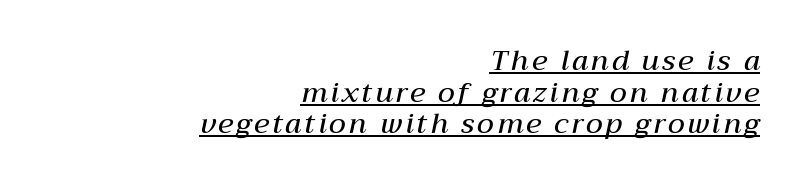
{"italic": "yes", "lean": "right", "slant_degrees": 12, "bold": "semi", "weight": "semibold", "width": "normal", "stroke_contrast": "medium", "x_height": "medium", "monospaced": "no", "underline": "yes", "align": "right", "line_spacing": "tight", "line_spacing_ratio": 1.13, "glyph_px": 28}
